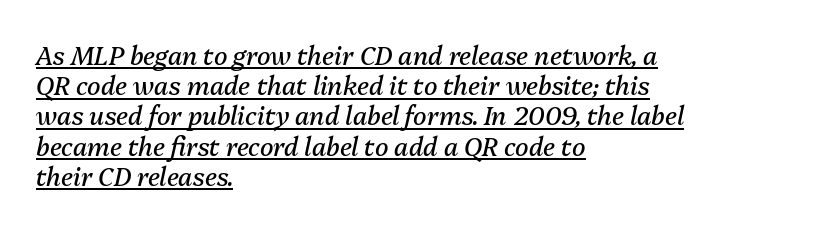
{"italic": "yes", "lean": "right", "slant_degrees": 13, "bold": "no", "underline": "yes", "align": "left", "line_spacing_ratio": 1.21, "letter_spacing": "normal", "letter_spacing_em": 0.0, "glyph_px": 25}
